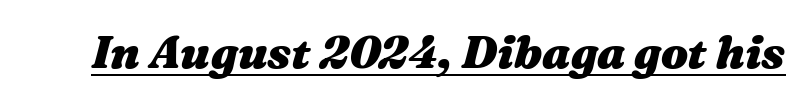
The image shows 45 px heavy, wide type, italic (leaning right); set normal letter spacing, underlined; medium stroke contrast and a medium x-height.
